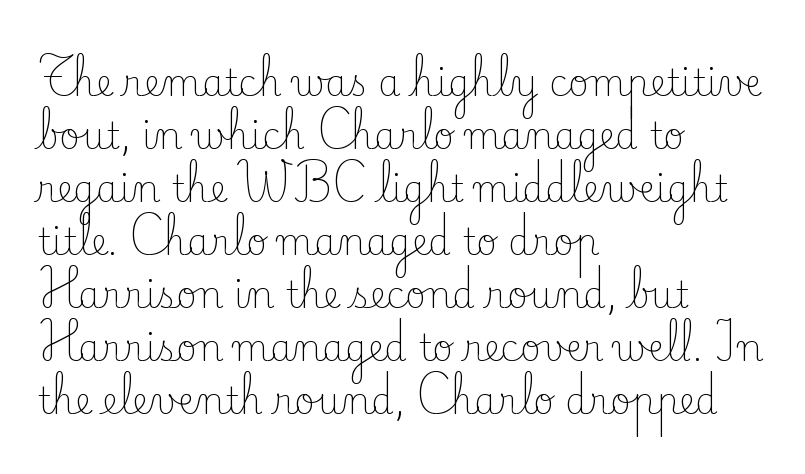
Q: Is the text bold? A: No.
Q: Is the text italic (slanted)? A: No, it is upright.
Q: Is the typeface a serif or a sans-serif typeface? A: Serif.
Q: Is the text underlined? A: No.
Q: How is the paragraph aligned? A: Left-aligned.
Q: Is the spacing between letters normal or unusually wide? A: Normal.
Q: Is the spacing between lines tight, normal or loose? A: Normal.
Q: Width (condensed, normal, or wide)? A: Normal.
Q: Stroke contrast? A: Low.
Q: x-height? A: Small.
Q: Monospaced? A: No.
